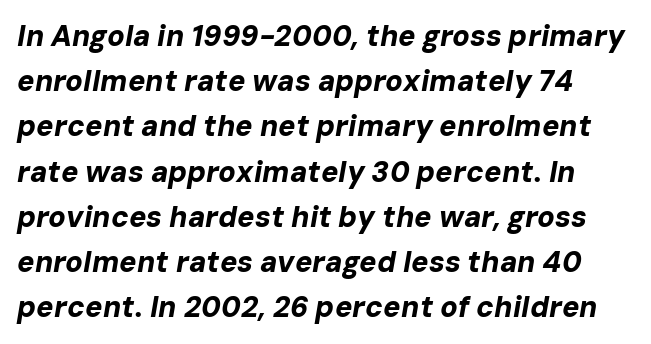
Q: Is the text bold? A: Yes.
Q: Is the text italic (slanted)? A: Yes, it leans right by about 10 degrees.
Q: Is the text underlined? A: No.
Q: Is the spacing between letters normal or unusually wide? A: Normal.
Q: Is the spacing between lines tight, normal or loose? A: Normal.
Q: Width (condensed, normal, or wide)? A: Normal.
Q: Stroke contrast? A: Low.
Q: x-height? A: Medium.
Q: Monospaced? A: No.
